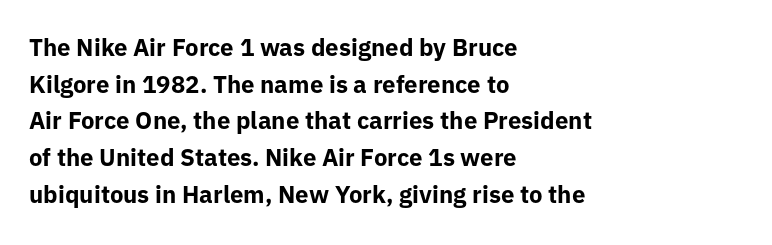
A typesetter would call this zero additional tracking. The letters stand upright; this is a roman face. Regular leading. The passage is arranged the way most books set body copy — flush left. Rule under the text: the space is simply empty. Strokes here are thick enough to call this a true bold.
